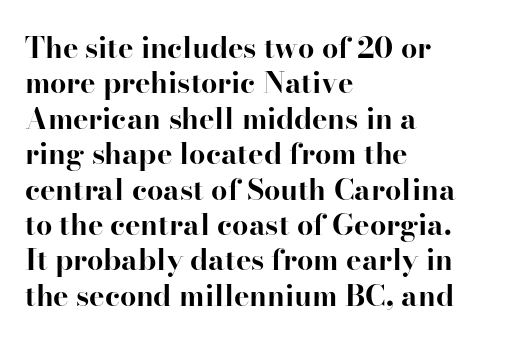
The image shows 29 px bold serif type, upright; set left-aligned, line spacing 1.22x, normal letter spacing, not underlined; high stroke contrast and a small x-height.
